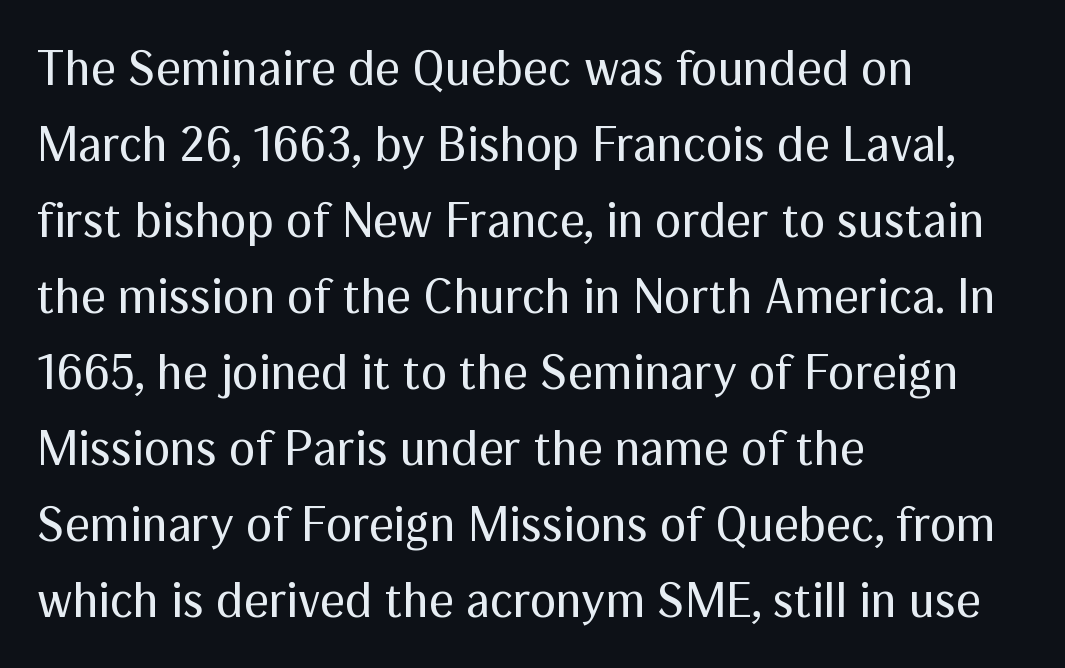
Do the characters align in a grid? No, the font is proportional. Bare-footed words on every line. The weight tops out at a normal text grade. Standard letterfit; no display-style spreading of the glyphs. To sum up the face: it is a sans, with no serifs. The lines sit at an ordinary, default distance from one another.
